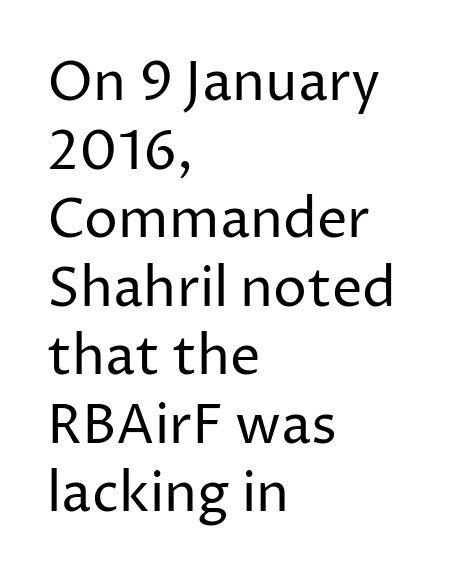
The image shows 54 px regular-weight sans-serif type, upright; set left-aligned, normal line spacing (1.27x), normal letter spacing, not underlined; low stroke contrast and a medium x-height.
